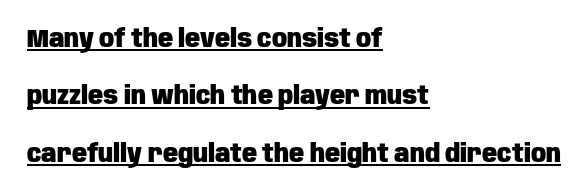
The face used here has the dense, thick strokes of a bold. The lines are quadded left. Whoever set this chose breathing room over compactness in the vertical rhythm. Characters follow at the spacing the type designer built in. These characters rest on top of a visible drawn line.
